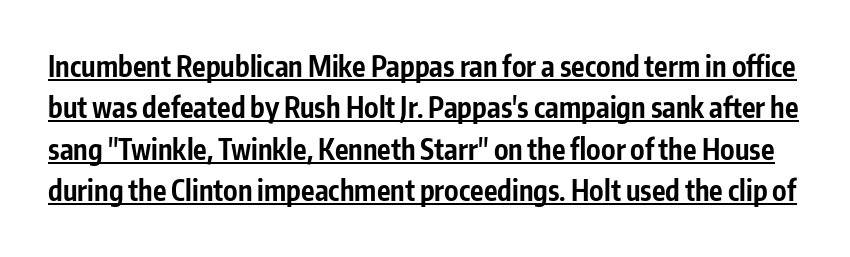
{"serif": "no", "italic": "no", "bold": "yes", "weight": "bold", "width": "condensed", "stroke_contrast": "low", "x_height": "medium", "monospaced": "no", "underline": "yes", "line_spacing": "normal", "line_spacing_ratio": 1.48, "letter_spacing": "normal", "letter_spacing_em": 0.0, "glyph_px": 28}
